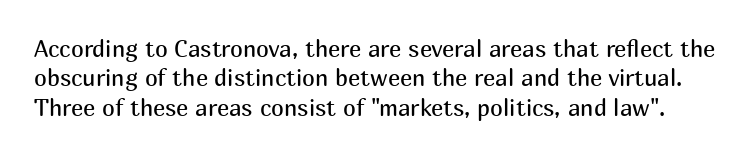
{"italic": "no", "bold": "no", "underline": "no", "line_spacing": "normal", "line_spacing_ratio": 1.28, "letter_spacing": "normal", "letter_spacing_em": 0.0, "glyph_px": 23}
